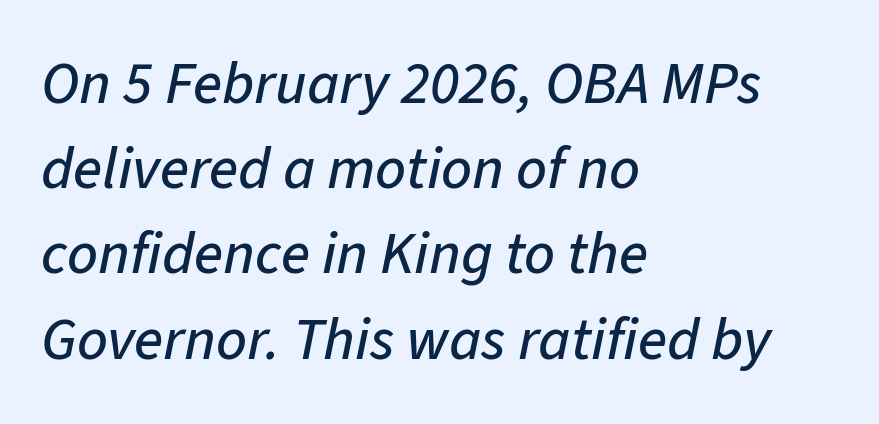
Short and long lines alike share a common starting point at left. Compared with typical body copy, the letter spacing here is the same. Evenly set lines give the paragraph a standard silhouette. You could not count columns in this text — the font is proportionally spaced. The zone under the glyphs is completely vacant.
